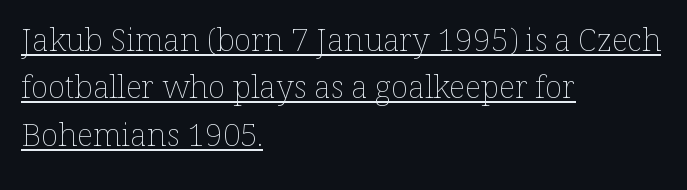
The image shows 32 px thin type, upright; set left-aligned, normal line spacing (1.48x), normal letter spacing, underlined; low stroke contrast and a medium x-height.
